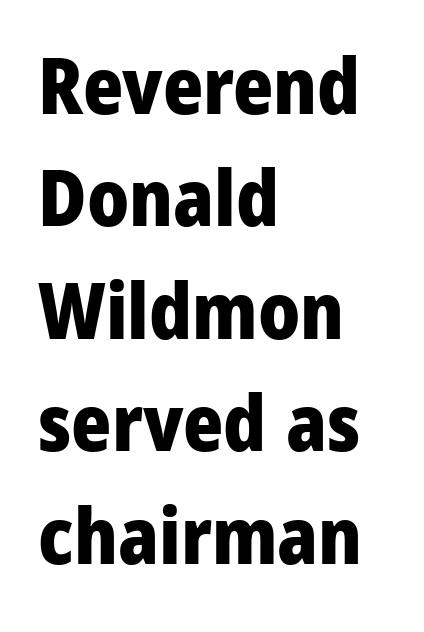
The image shows 77 px heavy, condensed sans-serif type, upright; set left-aligned, normal line spacing (1.46x), normal letter spacing, not underlined; low stroke contrast and a large x-height.
